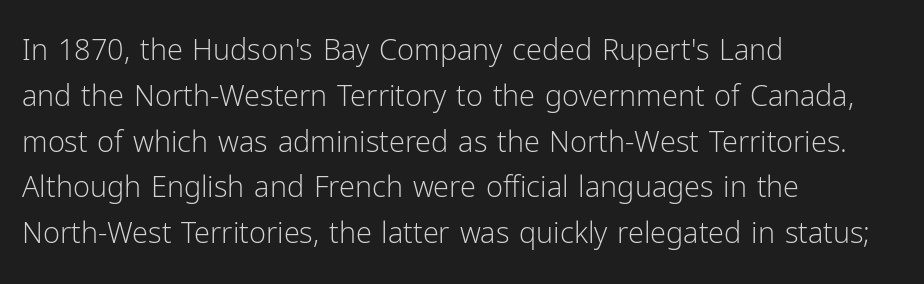
The image shows 29 px light sans-serif type, upright; set left-aligned, normal line spacing (1.58x), normal letter spacing, not underlined; low stroke contrast and a medium x-height.
